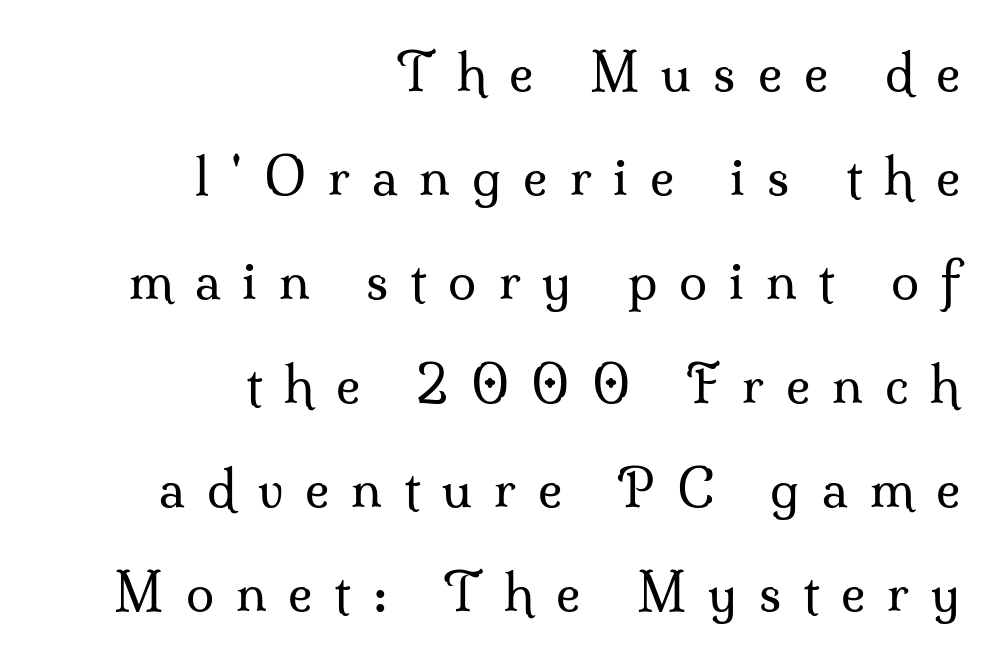
{"serif": "yes", "italic": "no", "bold": "no", "weight": "regular", "width": "normal", "stroke_contrast": "medium", "x_height": "small", "monospaced": "no", "underline": "no", "align": "right", "line_spacing": "loose", "line_spacing_ratio": 2.04, "letter_spacing": "wide", "letter_spacing_em": 0.43, "glyph_px": 51}
